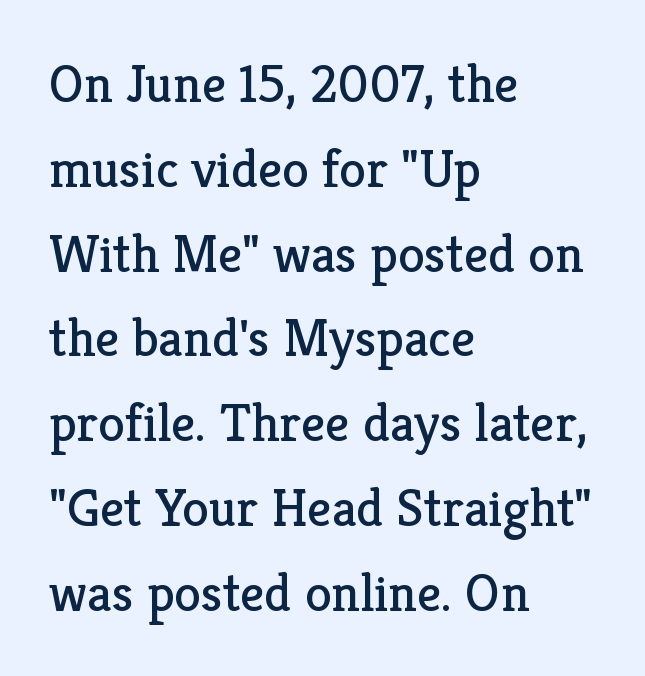
Q: Is the text bold? A: No.
Q: Is the text italic (slanted)? A: No, it is upright.
Q: Is the typeface a serif or a sans-serif typeface? A: Serif.
Q: Is the text underlined? A: No.
Q: How is the paragraph aligned? A: Left-aligned.
Q: Is the spacing between letters normal or unusually wide? A: Normal.
Q: Is the spacing between lines tight, normal or loose? A: Normal.
Q: Width (condensed, normal, or wide)? A: Normal.
Q: Stroke contrast? A: Low.
Q: x-height? A: Medium.
Q: Monospaced? A: No.
